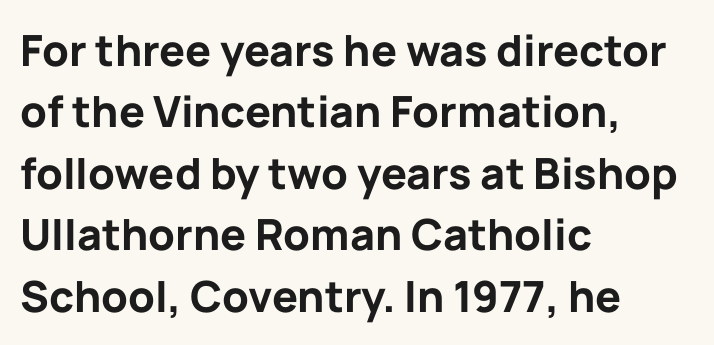
The image shows 43 px bold sans-serif type, upright; set left-aligned, normal line spacing (1.43x), normal letter spacing, not underlined; low stroke contrast and a medium x-height.
